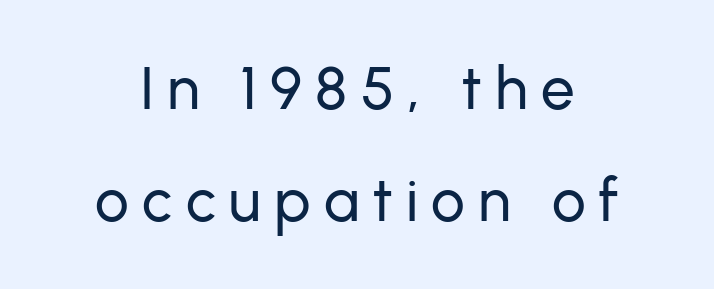
Q: Is the text italic (slanted)? A: No, it is upright.
Q: Is the typeface a serif or a sans-serif typeface? A: Sans-serif.
Q: Is the text underlined? A: No.
Q: Is the spacing between letters normal or unusually wide? A: Unusually wide.
Q: Width (condensed, normal, or wide)? A: Normal.
Q: Stroke contrast? A: Low.
Q: x-height? A: Medium.
Q: Monospaced? A: No.
